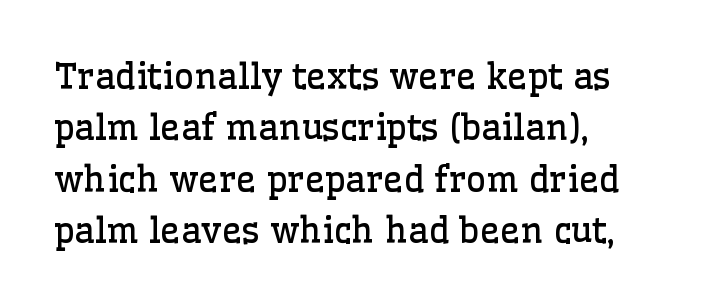
The image shows 35 px regular-weight serif type, upright; set left-aligned, normal line spacing (1.47x), normal letter spacing, not underlined; low stroke contrast and a medium x-height.
